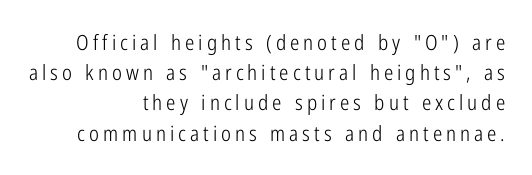
Q: Is the text bold? A: No.
Q: Is the text italic (slanted)? A: No, it is upright.
Q: Is the text underlined? A: No.
Q: How is the paragraph aligned? A: Right-aligned.
Q: Is the spacing between lines tight, normal or loose? A: Normal.
